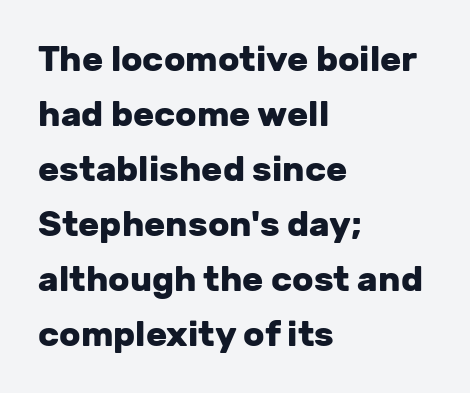
Q: Is the text bold? A: Yes.
Q: Is the text italic (slanted)? A: No, it is upright.
Q: Is the typeface a serif or a sans-serif typeface? A: Sans-serif.
Q: Is the text underlined? A: No.
Q: How is the paragraph aligned? A: Left-aligned.
Q: Is the spacing between letters normal or unusually wide? A: Normal.
Q: Is the spacing between lines tight, normal or loose? A: Normal.
Q: Width (condensed, normal, or wide)? A: Normal.
Q: Stroke contrast? A: Low.
Q: x-height? A: Medium.
Q: Monospaced? A: No.
